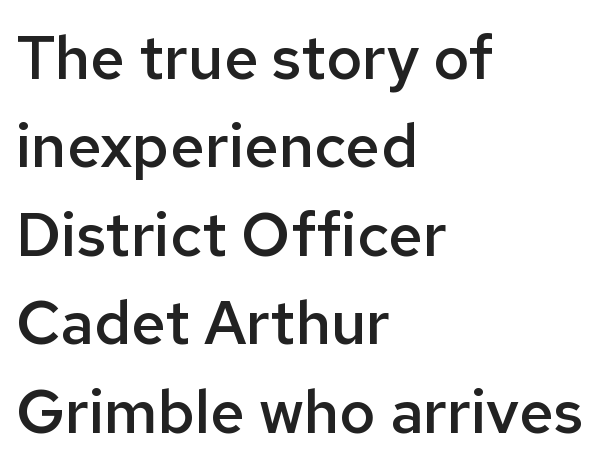
Q: Is the text bold? A: Semi-bold.
Q: Is the text italic (slanted)? A: No, it is upright.
Q: Is the typeface a serif or a sans-serif typeface? A: Sans-serif.
Q: Is the text underlined? A: No.
Q: How is the paragraph aligned? A: Left-aligned.
Q: Is the spacing between letters normal or unusually wide? A: Normal.
Q: Is the spacing between lines tight, normal or loose? A: Normal.
Q: Width (condensed, normal, or wide)? A: Normal.
Q: Stroke contrast? A: Low.
Q: x-height? A: Medium.
Q: Monospaced? A: No.
